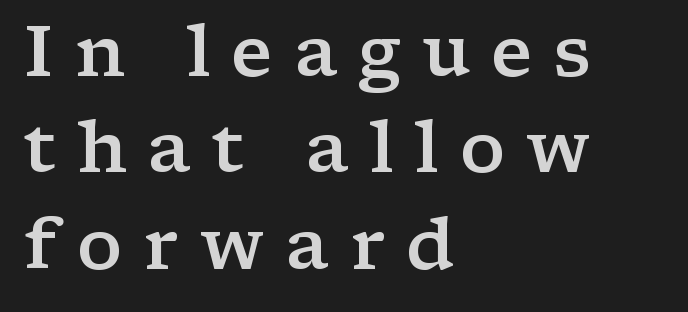
The image shows 72 px semibold, wide serif type, upright; set left-aligned, normal line spacing (1.34x), unusually wide letter spacing (+0.29 em), not underlined; low stroke contrast and a medium x-height.
